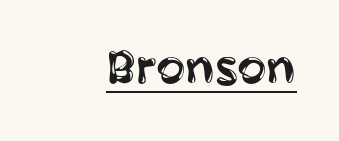
The image shows 54 px regular-weight, condensed sans-serif type, upright; set right-aligned, normal letter spacing, underlined; low stroke contrast and a large x-height.
